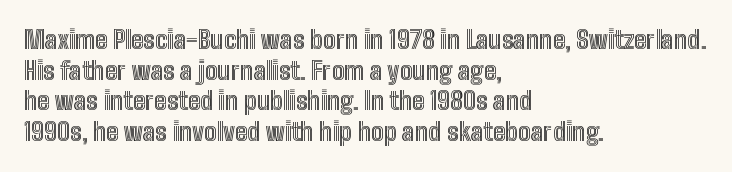
{"italic": "no", "underline": "no", "align": "left", "line_spacing_ratio": 1.23, "letter_spacing": "normal", "letter_spacing_em": 0.0, "glyph_px": 25}
